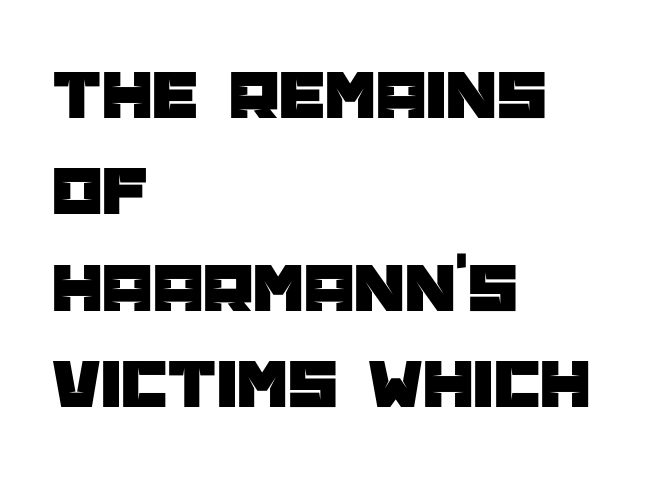
Q: Is the text italic (slanted)? A: No, it is upright.
Q: Is the typeface a serif or a sans-serif typeface? A: Sans-serif.
Q: Is the text underlined? A: No.
Q: How is the paragraph aligned? A: Left-aligned.
Q: Is the spacing between letters normal or unusually wide? A: Normal.
Q: Is the spacing between lines tight, normal or loose? A: Normal.
Q: Width (condensed, normal, or wide)? A: Normal.
Q: Stroke contrast? A: Low.
Q: x-height? A: Large.
Q: Monospaced? A: No.
